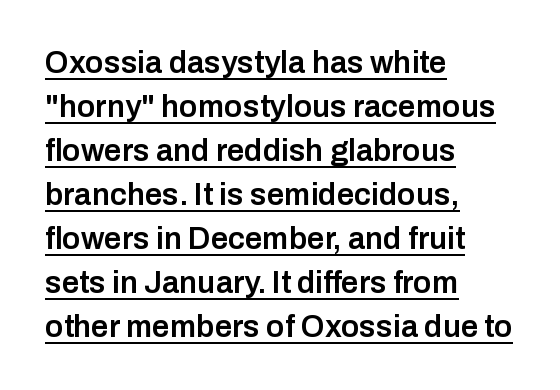
Q: Is the text bold? A: Semi-bold.
Q: Is the text italic (slanted)? A: No, it is upright.
Q: Is the typeface a serif or a sans-serif typeface? A: Sans-serif.
Q: Is the text underlined? A: Yes.
Q: How is the paragraph aligned? A: Left-aligned.
Q: Is the spacing between letters normal or unusually wide? A: Normal.
Q: Is the spacing between lines tight, normal or loose? A: Normal.
Q: Width (condensed, normal, or wide)? A: Normal.
Q: Stroke contrast? A: Low.
Q: x-height? A: Medium.
Q: Monospaced? A: No.
